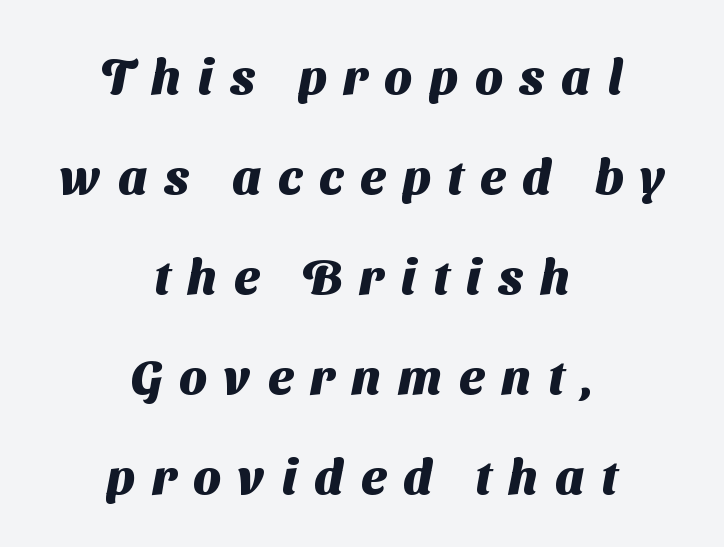
{"serif": "no", "bold": "yes", "weight": "heavy", "width": "normal", "stroke_contrast": "medium", "x_height": "medium", "monospaced": "no", "underline": "no", "align": "center", "line_spacing": "loose", "line_spacing_ratio": 2.04, "letter_spacing": "wide", "letter_spacing_em": 0.35, "glyph_px": 49}
